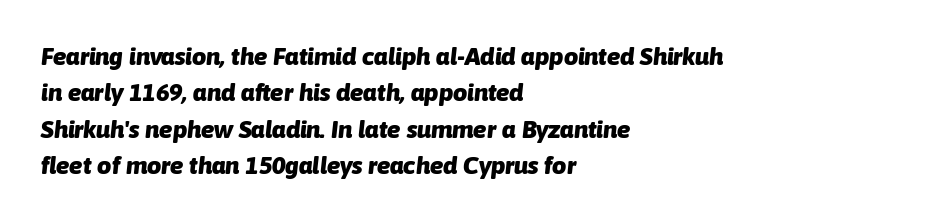
{"italic": "yes", "lean": "right", "slant_degrees": 6, "bold": "yes", "underline": "no", "align": "left", "line_spacing": "normal", "line_spacing_ratio": 1.46, "letter_spacing": "normal", "letter_spacing_em": 0.0, "glyph_px": 25}
